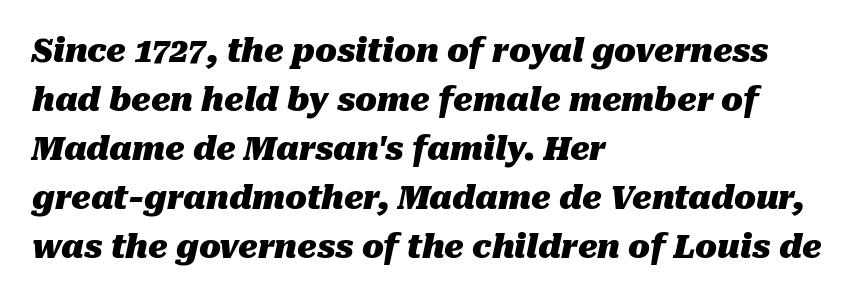
The image shows 32 px heavy type, italic (leaning right); set left-aligned, normal line spacing (1.53x), normal letter spacing, not underlined; medium stroke contrast and a medium x-height.
